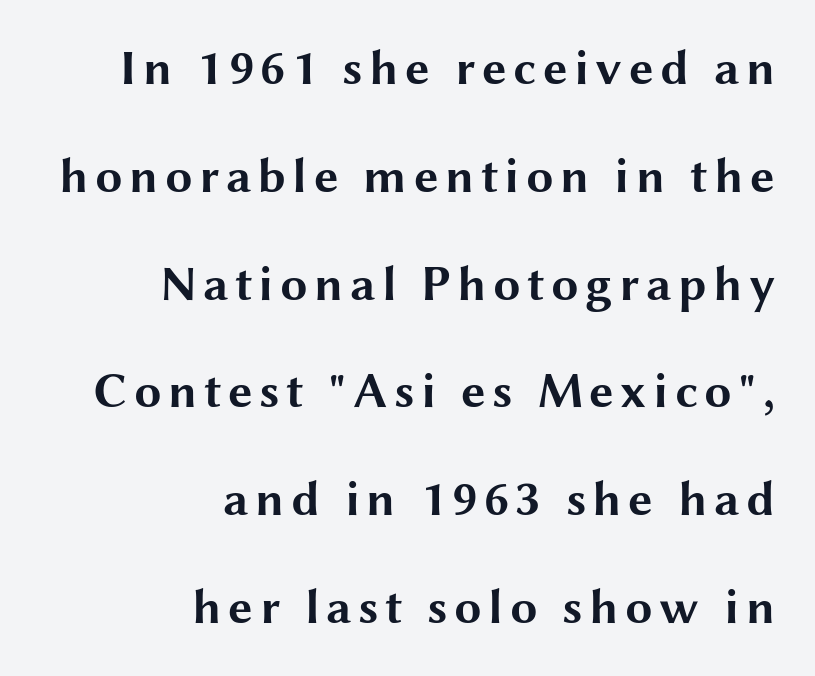
The image shows 49 px bold, wide sans-serif type, upright; set right-aligned, loose line spacing (2.2x), not underlined; medium stroke contrast and a medium x-height.
